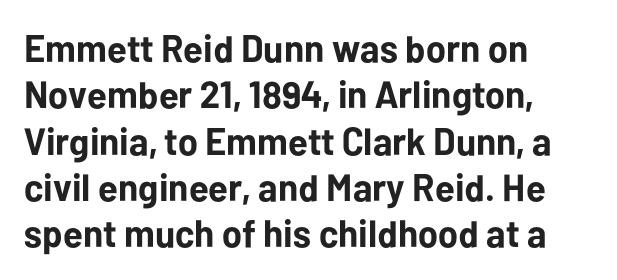
Q: Is the text bold? A: Yes.
Q: Is the text italic (slanted)? A: No, it is upright.
Q: Is the typeface a serif or a sans-serif typeface? A: Sans-serif.
Q: Is the text underlined? A: No.
Q: How is the paragraph aligned? A: Left-aligned.
Q: Is the spacing between letters normal or unusually wide? A: Normal.
Q: Width (condensed, normal, or wide)? A: Normal.
Q: Stroke contrast? A: Low.
Q: x-height? A: Medium.
Q: Monospaced? A: No.
